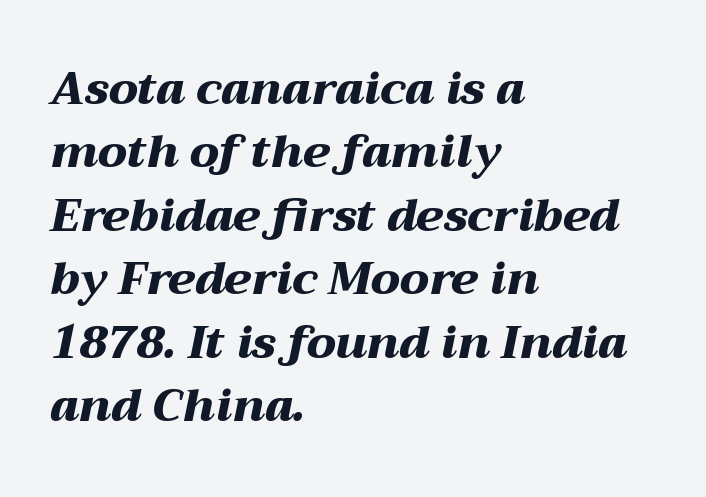
The image shows 45 px heavy, wide type, italic (leaning right); set left-aligned, normal line spacing (1.41x), normal letter spacing, not underlined; medium stroke contrast and a medium x-height.
